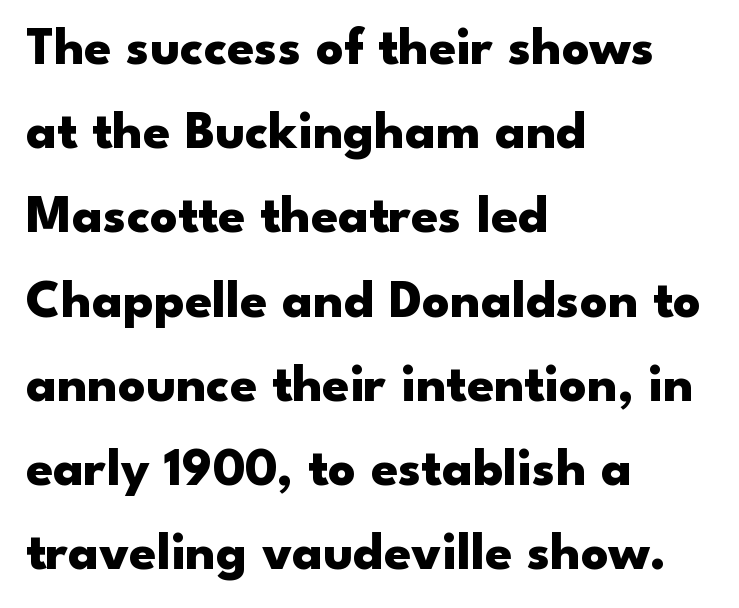
The face used here is a sans, in the tradition of grotesques and geometrics. Words float on clear page, feet unadorned. Students, this is bold: see how much ink each stroke carries. Caption: multi-line text, flush left, ragged right. Short note: letters normally spaced.
